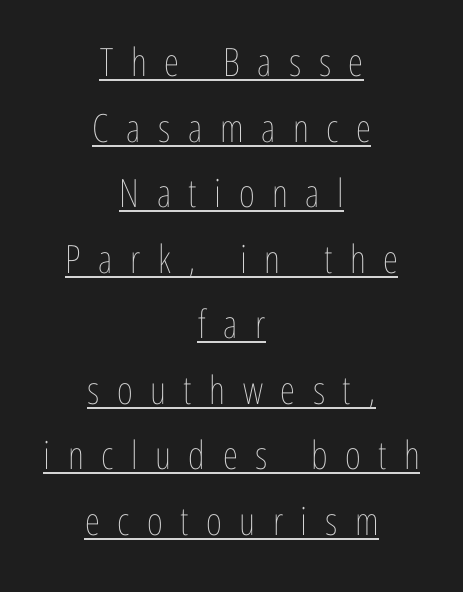
Q: Is the text bold? A: No.
Q: Is the text italic (slanted)? A: No, it is upright.
Q: Is the text underlined? A: Yes.
Q: How is the paragraph aligned? A: Centered.
Q: Is the spacing between letters normal or unusually wide? A: Unusually wide.
Q: Is the spacing between lines tight, normal or loose? A: Normal.
Q: Width (condensed, normal, or wide)? A: Condensed.
Q: Stroke contrast? A: Low.
Q: x-height? A: Medium.
Q: Monospaced? A: No.
